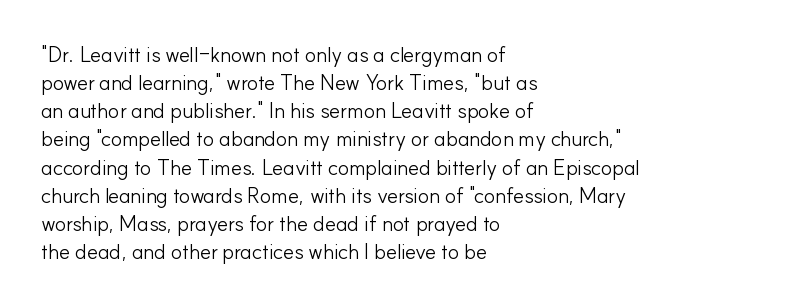
The image shows 21 px text type, upright; set left-aligned, normal line spacing (1.34x), normal letter spacing, not underlined.
